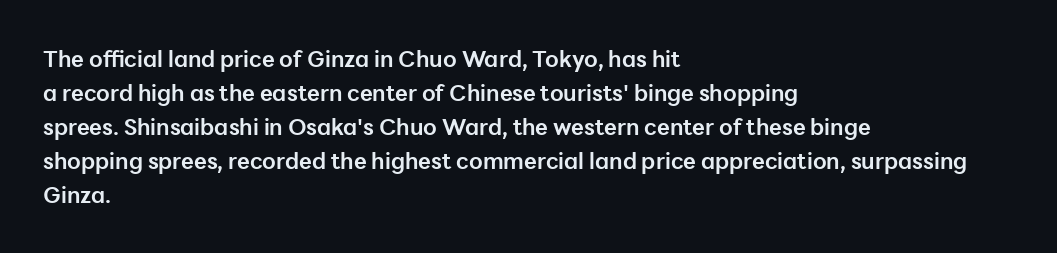
{"italic": "no", "bold": "yes", "underline": "no", "align": "left", "line_spacing": "normal", "line_spacing_ratio": 1.54, "letter_spacing": "normal", "letter_spacing_em": 0.0, "glyph_px": 22}
